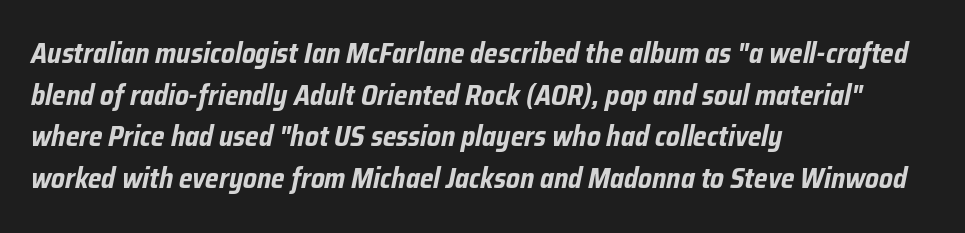
Q: Is the text bold? A: Yes.
Q: Is the text italic (slanted)? A: Yes, it leans right by about 12 degrees.
Q: Is the text underlined? A: No.
Q: How is the paragraph aligned? A: Left-aligned.
Q: Is the spacing between letters normal or unusually wide? A: Normal.
Q: Is the spacing between lines tight, normal or loose? A: Normal.
Q: Width (condensed, normal, or wide)? A: Condensed.
Q: Stroke contrast? A: Low.
Q: x-height? A: Medium.
Q: Monospaced? A: No.
